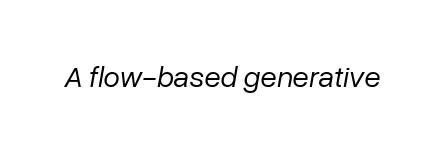
Q: Is the text bold? A: No.
Q: Is the text italic (slanted)? A: Yes, it leans right by about 10 degrees.
Q: Is the text underlined? A: No.
Q: Is the spacing between letters normal or unusually wide? A: Normal.
Q: Width (condensed, normal, or wide)? A: Normal.
Q: Stroke contrast? A: Low.
Q: x-height? A: Medium.
Q: Monospaced? A: No.
